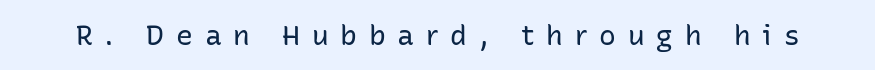
The glyphs are unaccompanied by any horizontal stroke below them. The cut favours lightness, reaching ordinary text weight at its darkest. The letters carry no serifs — their stems end cleanly without finishing strokes. Is there any slant? The stems are plumb. Think of a printed novel: that variable character pitch is what you see here.
